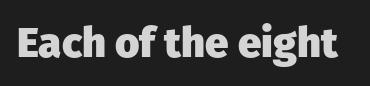
Q: Is the text bold? A: Yes.
Q: Is the text italic (slanted)? A: No, it is upright.
Q: Is the typeface a serif or a sans-serif typeface? A: Sans-serif.
Q: Is the text underlined? A: No.
Q: Is the spacing between letters normal or unusually wide? A: Normal.
Q: Width (condensed, normal, or wide)? A: Normal.
Q: Stroke contrast? A: Low.
Q: x-height? A: Medium.
Q: Monospaced? A: No.
